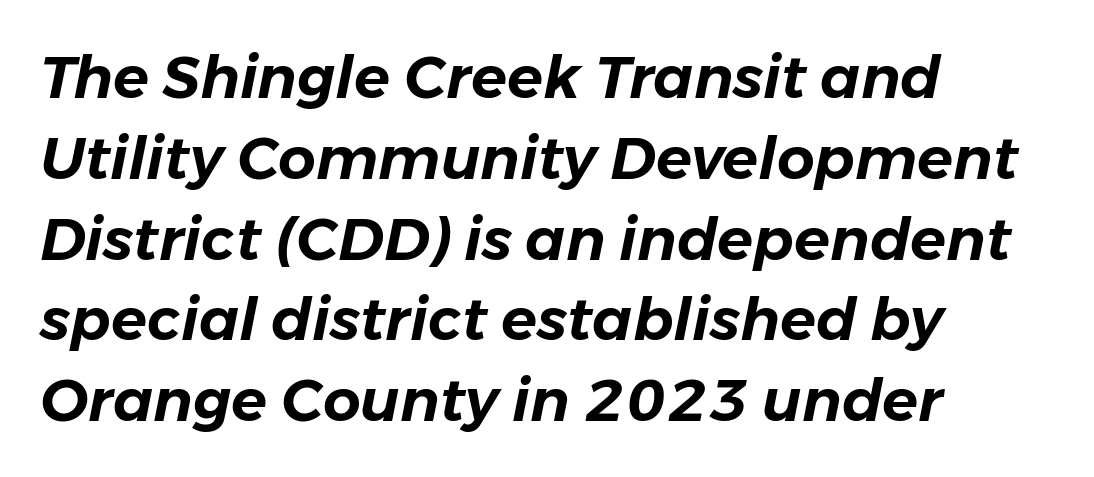
Q: Is the text italic (slanted)? A: Yes, it leans right by about 11 degrees.
Q: Is the text underlined? A: No.
Q: How is the paragraph aligned? A: Left-aligned.
Q: Is the spacing between letters normal or unusually wide? A: Normal.
Q: Is the spacing between lines tight, normal or loose? A: Normal.
Q: Width (condensed, normal, or wide)? A: Normal.
Q: Stroke contrast? A: Low.
Q: x-height? A: Medium.
Q: Monospaced? A: No.
